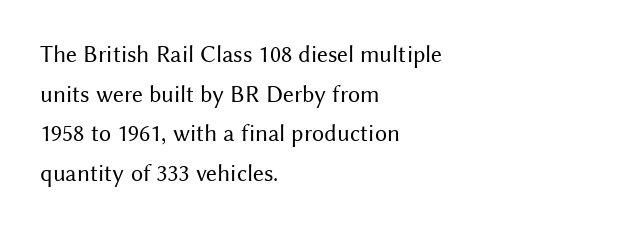
Q: Is the text bold? A: No.
Q: Is the text italic (slanted)? A: No, it is upright.
Q: Is the text underlined? A: No.
Q: How is the paragraph aligned? A: Left-aligned.
Q: Is the spacing between letters normal or unusually wide? A: Normal.
Q: Is the spacing between lines tight, normal or loose? A: Normal.
